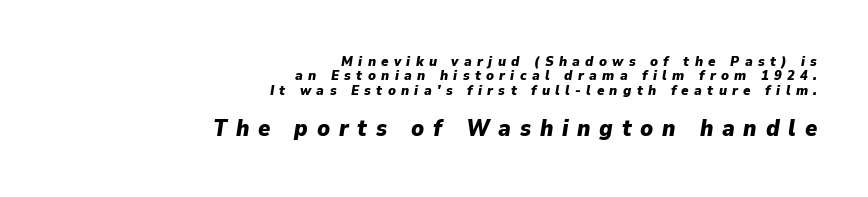
{"italic": "yes", "lean": "right", "slant_degrees": 9, "bold": "yes", "underline": "no", "align": "right", "line_spacing": "tight", "line_spacing_ratio": 1.02, "letter_spacing": "wide", "letter_spacing_em": 0.38, "larger_block": "second", "size_ratio": 1.64, "glyph_px": 23}
